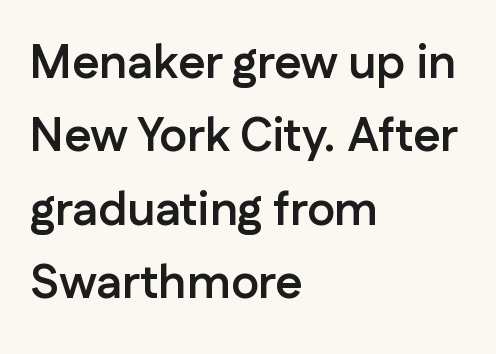
The image shows 47 px semibold sans-serif type, upright; set left-aligned, normal line spacing (1.56x), normal letter spacing, not underlined; low stroke contrast and a medium x-height.
